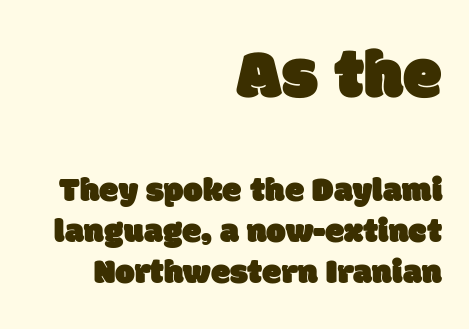
Honestly, the letter spacing is just normal — you wouldn't notice it. Check the space under the baseline: it is left empty. Each letter keeps its own natural width here, so spacing adapts to shape. This is sans-serif lettering, the kind often seen on screens and signage. The more generous point size was reserved for the upper chunk. The compositor pushed each line to the right boundary.
